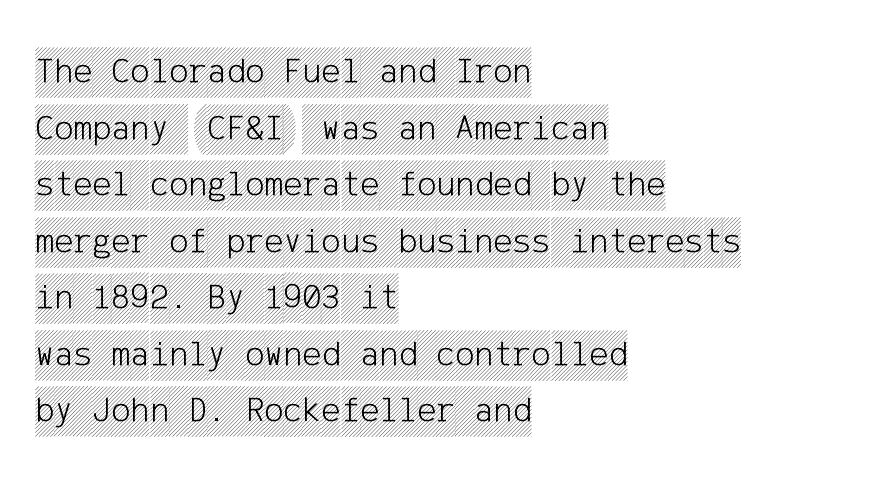
Q: Is the text italic (slanted)? A: No, it is upright.
Q: Is the text underlined? A: No.
Q: How is the paragraph aligned? A: Left-aligned.
Q: Is the spacing between letters normal or unusually wide? A: Normal.
Q: Is the spacing between lines tight, normal or loose? A: Normal.
Q: Width (condensed, normal, or wide)? A: Condensed.
Q: x-height? A: Large.
